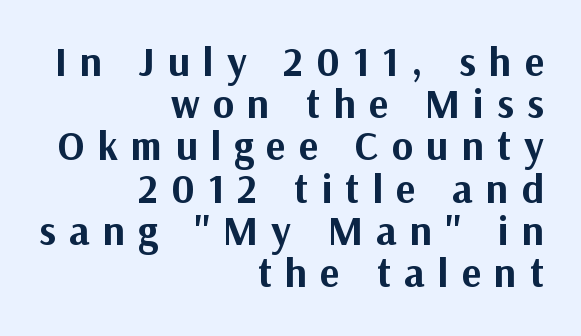
Q: Is the text bold? A: Yes.
Q: Is the text italic (slanted)? A: No, it is upright.
Q: Is the typeface a serif or a sans-serif typeface? A: Sans-serif.
Q: Is the text underlined? A: No.
Q: How is the paragraph aligned? A: Right-aligned.
Q: Is the spacing between letters normal or unusually wide? A: Unusually wide.
Q: Is the spacing between lines tight, normal or loose? A: Tight.
Q: Width (condensed, normal, or wide)? A: Normal.
Q: Stroke contrast? A: Medium.
Q: x-height? A: Medium.
Q: Monospaced? A: No.
